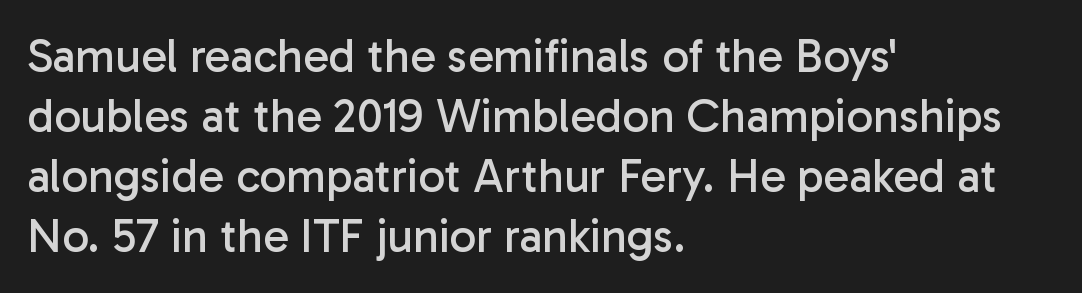
{"serif": "no", "italic": "no", "bold": "no", "weight": "regular", "width": "normal", "stroke_contrast": "low", "x_height": "medium", "monospaced": "no", "underline": "no", "align": "left", "line_spacing": "normal", "line_spacing_ratio": 1.28, "letter_spacing": "normal", "letter_spacing_em": 0.0, "glyph_px": 47}
